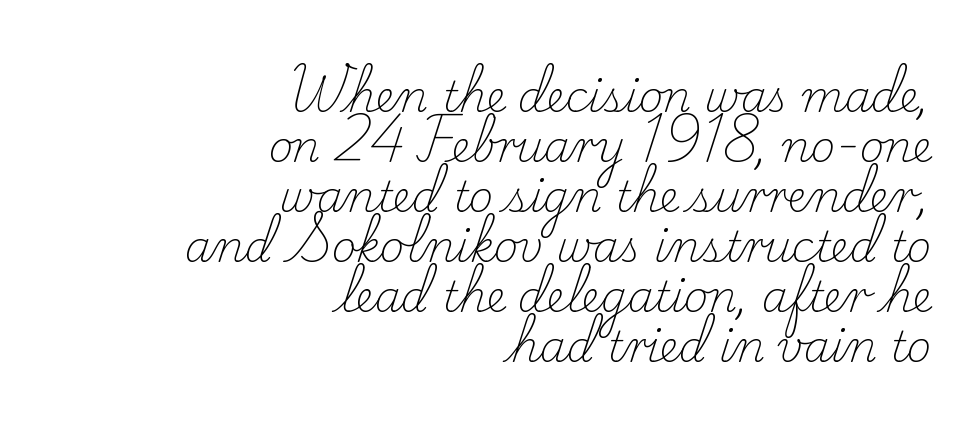
Words float on clear page, feet unadorned. Does the copy run flush right? Yes — the right margin is perfectly even. Varying glyph widths throughout — classic text-font behaviour. Each stroke keeps to a modest, everyday thickness or less. Small tapered or slab feet sit at the stroke ends, so this counts as serif.
